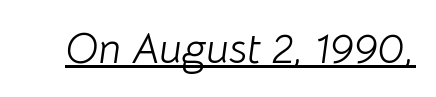
Each stroke keeps to a modest, everyday thickness or less. The rendering uses natural spacing where letterforms have individual widths. The words here are underlined. Style check: oblique. The line texture is even and compact thanks to regular tracking.
